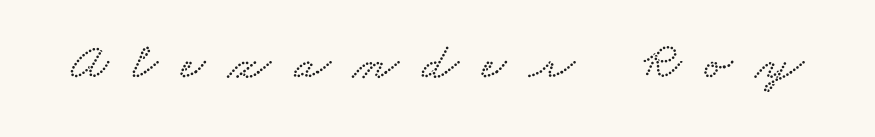
Here the designer chose a conventional face with non-uniform glyph widths. Decoration check: the copy has no underline. Spacing between characters has been opened up far beyond the box default.
